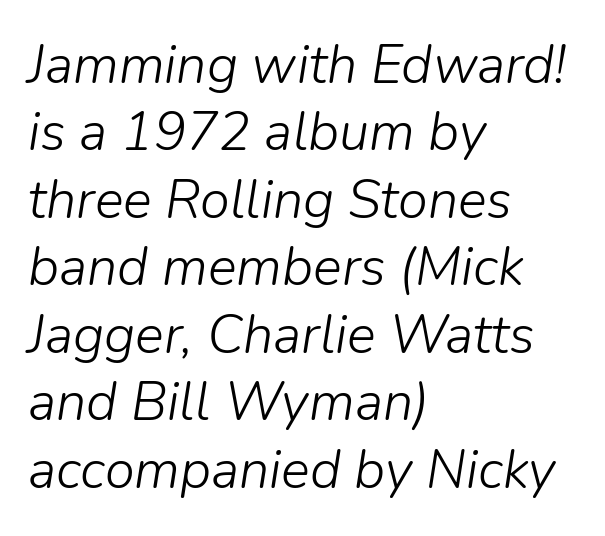
{"italic": "yes", "lean": "right", "slant_degrees": 9, "bold": "no", "weight": "light", "width": "normal", "stroke_contrast": "low", "x_height": "medium", "monospaced": "no", "underline": "no", "align": "left", "line_spacing": "normal", "line_spacing_ratio": 1.25, "letter_spacing": "normal", "letter_spacing_em": 0.0, "glyph_px": 54}
